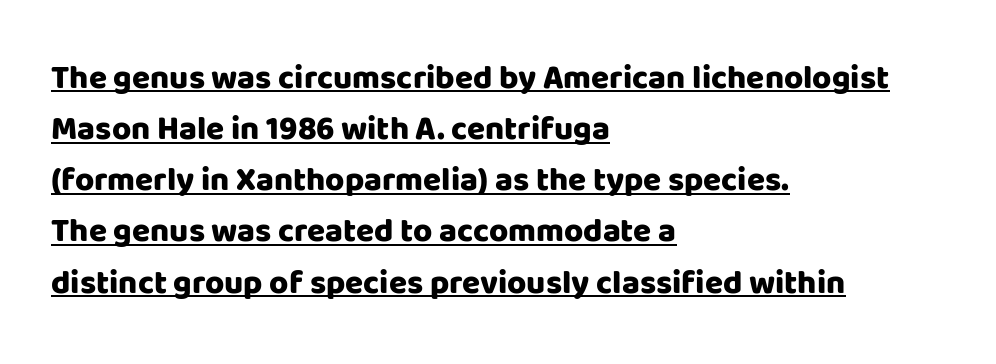
Q: Is the text bold? A: Yes.
Q: Is the text italic (slanted)? A: No, it is upright.
Q: Is the typeface a serif or a sans-serif typeface? A: Sans-serif.
Q: Is the text underlined? A: Yes.
Q: How is the paragraph aligned? A: Left-aligned.
Q: Is the spacing between letters normal or unusually wide? A: Normal.
Q: Is the spacing between lines tight, normal or loose? A: Normal.
Q: Width (condensed, normal, or wide)? A: Normal.
Q: Stroke contrast? A: Low.
Q: x-height? A: Large.
Q: Monospaced? A: No.
